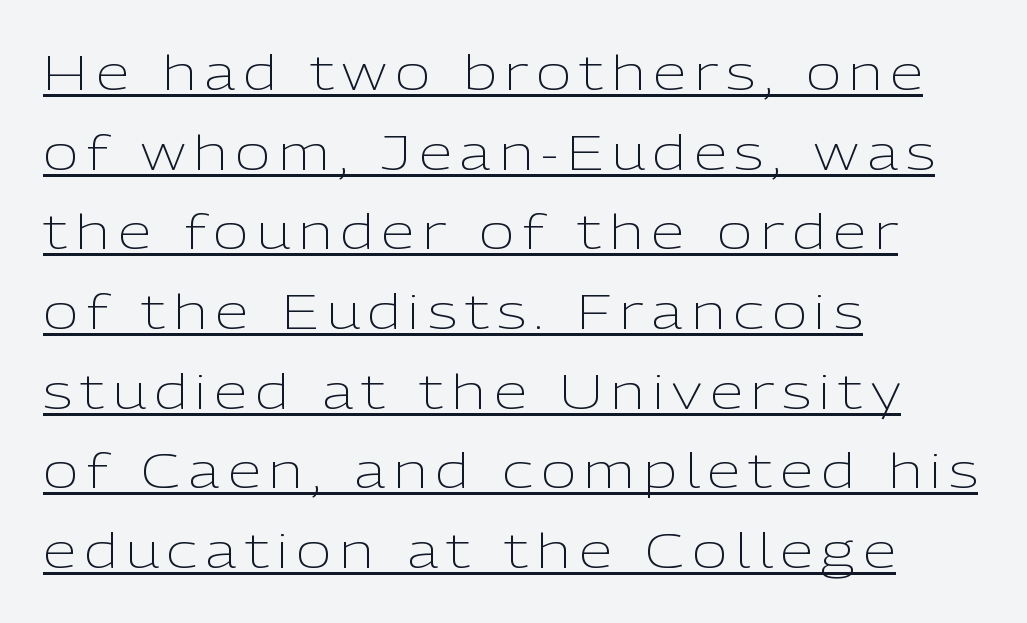
The image shows 48 px light sans-serif type, upright; set left-aligned, normal line spacing (1.66x), underlined; low stroke contrast and a medium x-height.
